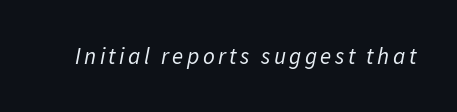
The image shows 23 px text type, italic (leaning right); set not underlined.
